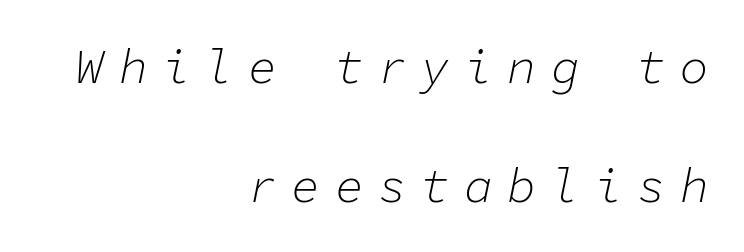
The image shows 48 px light type, italic (leaning right), monospaced; set right-aligned, loose line spacing (2.48x), unusually wide letter spacing (+0.3 em), not underlined; low stroke contrast and a medium x-height.
